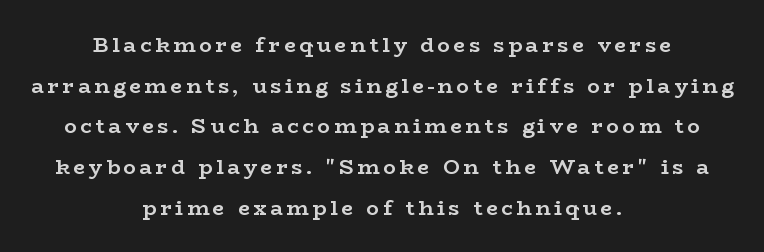
Does the copy run flush right? No — it is centered line by line. Thick stems and heavy bowls — unmistakably bold. Summary of vertical rhythm: relaxed, with wide interline spacing. The words here are not underlined. Italic? Not at all — the glyphs are vertical.
